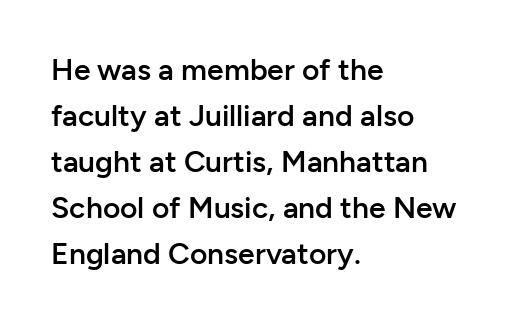
Type without underlining. One-word summary of the alignment: left. Style check: upright. Typographic density is moderately raised because the face is semibold. Regarding leading, the lines here are spaced in the standard way. Spacing verdict: proportional, widths tailored to each character.
